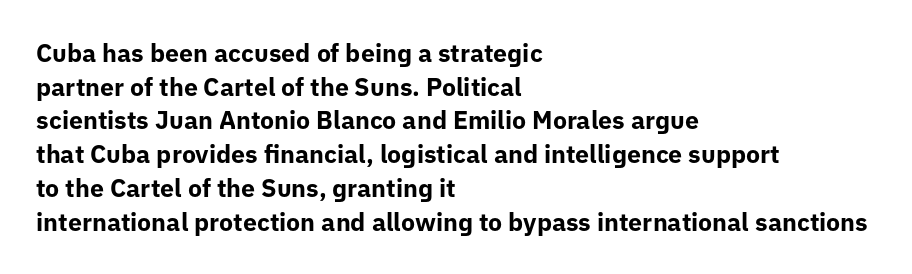
{"italic": "no", "bold": "yes", "underline": "no", "align": "left", "line_spacing": "normal", "line_spacing_ratio": 1.35, "letter_spacing": "normal", "letter_spacing_em": 0.0, "glyph_px": 25}
